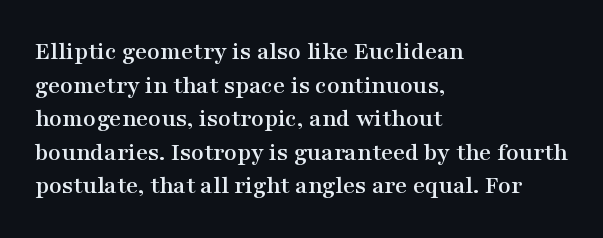
The zone under the glyphs is completely vacant. Line starts are locked; line ends wander. Look at the tracking — it's just the regular setting, nothing added. Horizontal bands of white between lines are of average thickness.
